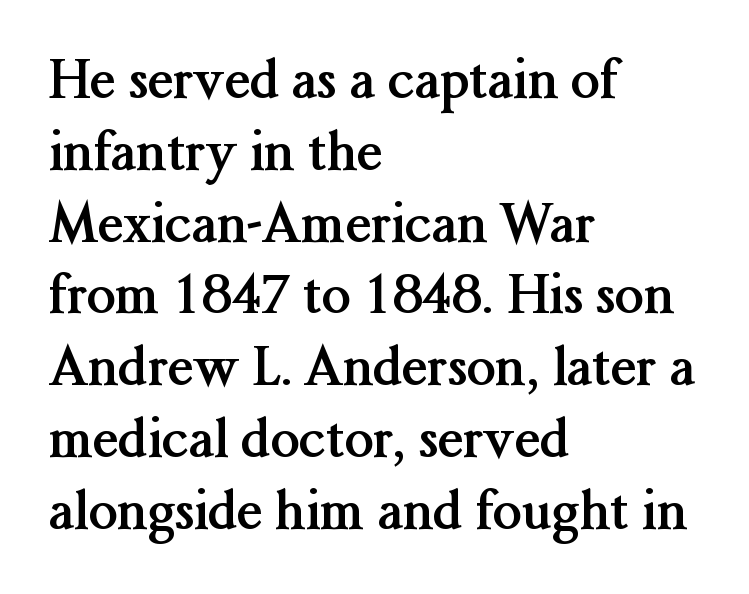
Q: Is the text bold? A: Yes.
Q: Is the text italic (slanted)? A: No, it is upright.
Q: Is the typeface a serif or a sans-serif typeface? A: Serif.
Q: Is the text underlined? A: No.
Q: How is the paragraph aligned? A: Left-aligned.
Q: Is the spacing between letters normal or unusually wide? A: Normal.
Q: Is the spacing between lines tight, normal or loose? A: Normal.
Q: Width (condensed, normal, or wide)? A: Normal.
Q: Stroke contrast? A: Medium.
Q: x-height? A: Medium.
Q: Monospaced? A: No.
